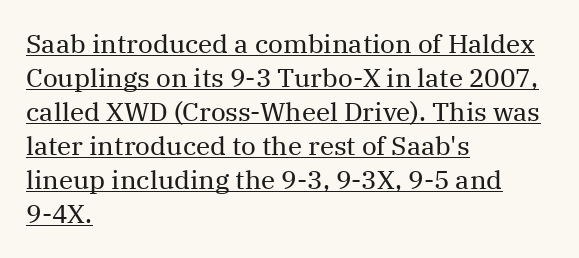
Q: Is the text bold? A: No.
Q: Is the text italic (slanted)? A: No, it is upright.
Q: Is the text underlined? A: Yes.
Q: How is the paragraph aligned? A: Left-aligned.
Q: Is the spacing between letters normal or unusually wide? A: Normal.
Q: Is the spacing between lines tight, normal or loose? A: Normal.
